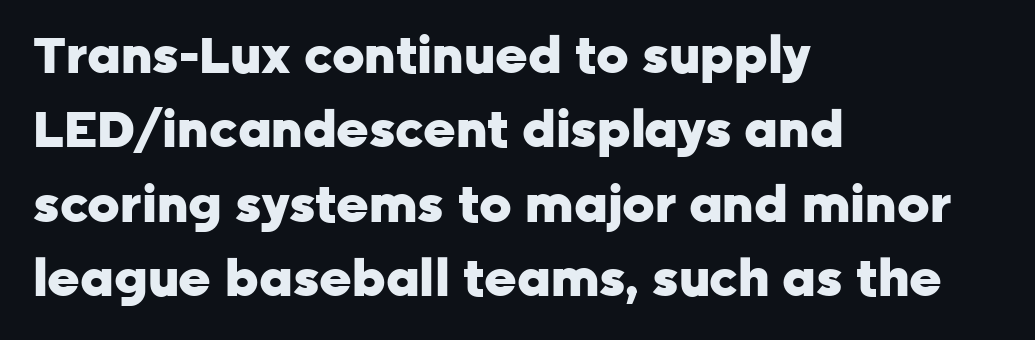
Upright lettering throughout. Summary of weight: heavy, a full bold. This sample has the flowing, uneven cadence of proportional lettering. Words appear dense and cohesive because spacing is normal.
